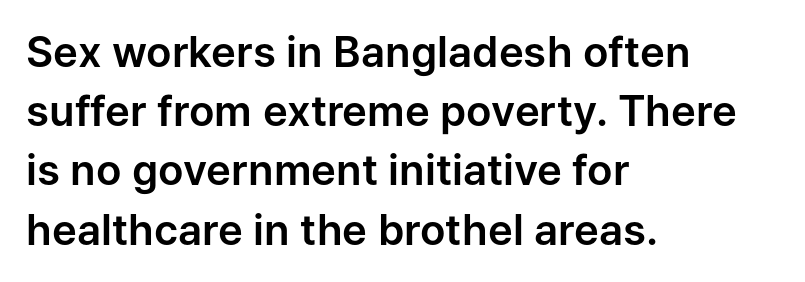
{"serif": "no", "italic": "no", "width": "normal", "stroke_contrast": "low", "x_height": "medium", "monospaced": "no", "underline": "no", "align": "left", "line_spacing": "normal", "line_spacing_ratio": 1.41, "letter_spacing": "normal", "letter_spacing_em": 0.0, "glyph_px": 42}
